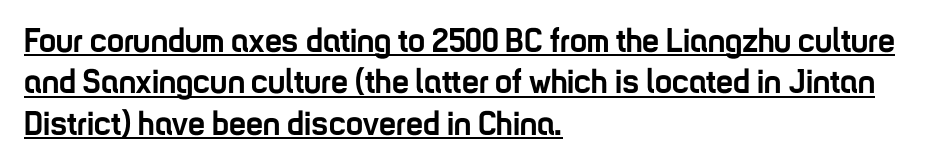
Q: Is the text bold? A: Yes.
Q: Is the text italic (slanted)? A: No, it is upright.
Q: Is the typeface a serif or a sans-serif typeface? A: Sans-serif.
Q: Is the text underlined? A: Yes.
Q: How is the paragraph aligned? A: Left-aligned.
Q: Is the spacing between letters normal or unusually wide? A: Normal.
Q: Width (condensed, normal, or wide)? A: Condensed.
Q: Stroke contrast? A: Low.
Q: x-height? A: Medium.
Q: Monospaced? A: No.
